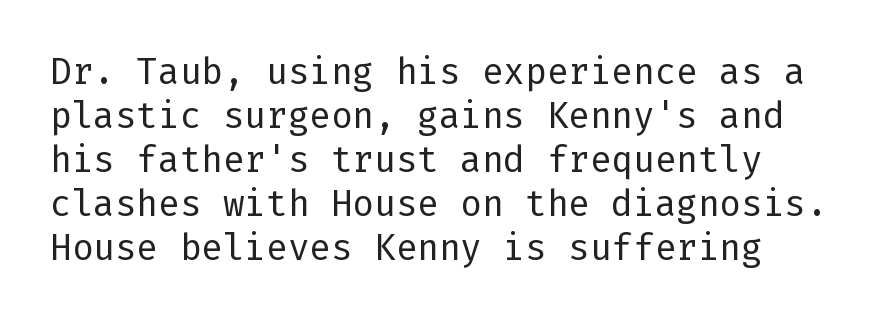
Q: Is the text bold? A: No.
Q: Is the text italic (slanted)? A: No, it is upright.
Q: Is the typeface a serif or a sans-serif typeface? A: Sans-serif.
Q: Is the text underlined? A: No.
Q: How is the paragraph aligned? A: Left-aligned.
Q: Is the spacing between letters normal or unusually wide? A: Normal.
Q: Width (condensed, normal, or wide)? A: Normal.
Q: Stroke contrast? A: Low.
Q: x-height? A: Medium.
